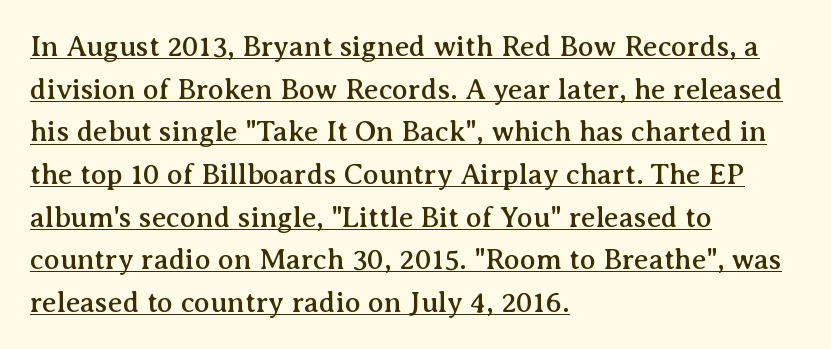
A typesetter would call this zero additional tracking. Typeset ragged right — the left edge is the straight one. The specimen includes a rule beneath the text block's lines. The lines sit at an ordinary, default distance from one another.
